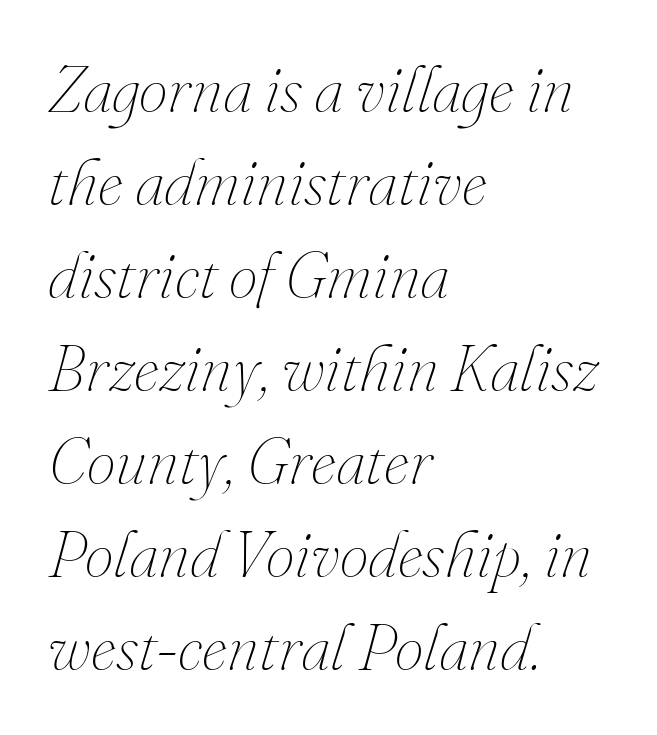
{"italic": "yes", "lean": "right", "slant_degrees": 16, "bold": "no", "weight": "thin", "width": "normal", "stroke_contrast": "medium", "x_height": "small", "monospaced": "no", "underline": "no", "align": "left", "line_spacing": "normal", "line_spacing_ratio": 1.43, "letter_spacing": "normal", "letter_spacing_em": 0.0, "glyph_px": 65}
